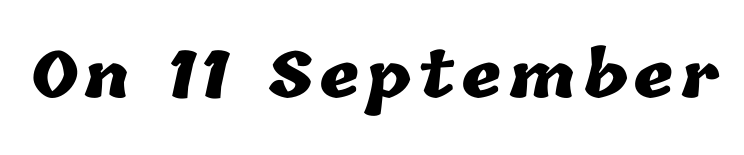
The image shows 62 px heavy type; set not underlined; low stroke contrast and a medium x-height.
